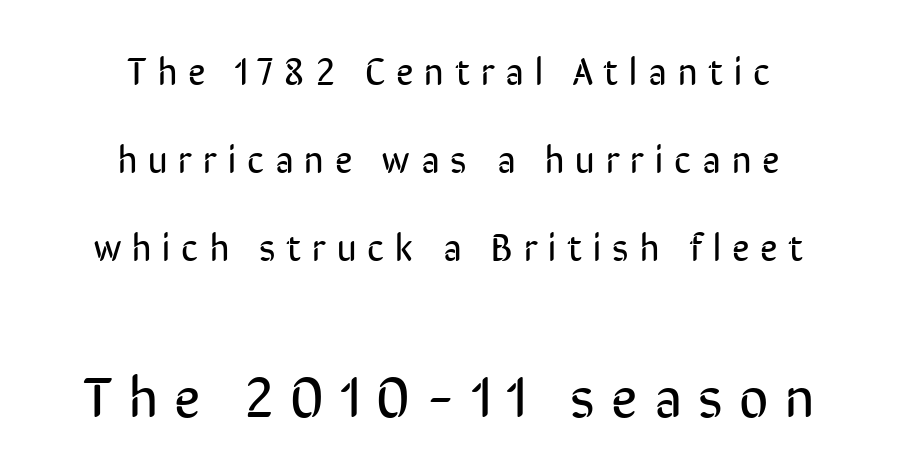
{"serif": "no", "italic": "no", "bold": "no", "weight": "regular", "width": "condensed", "stroke_contrast": "low", "x_height": "medium", "monospaced": "no", "underline": "no", "align": "center", "line_spacing": "loose", "line_spacing_ratio": 2.32, "letter_spacing": "wide", "letter_spacing_em": 0.29, "larger_block": "second", "size_ratio": 1.5, "glyph_px": 57}
